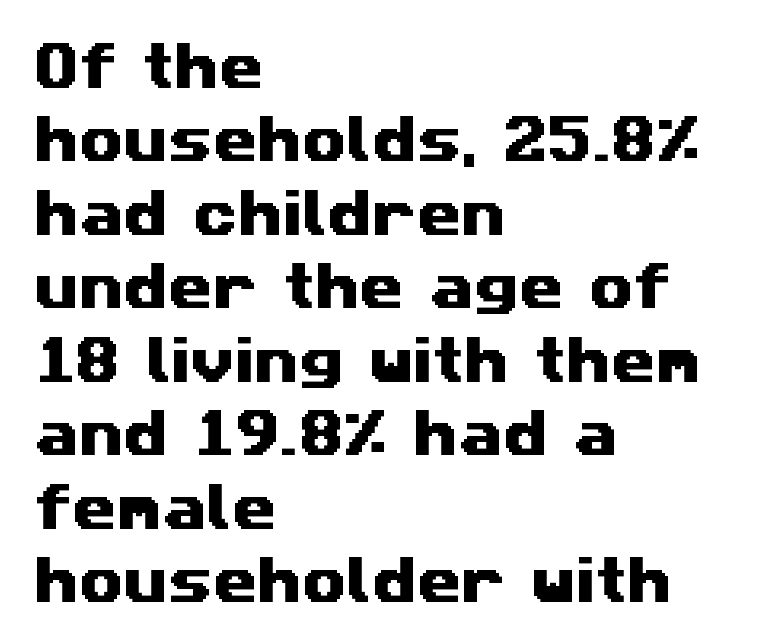
Q: Is the typeface a serif or a sans-serif typeface? A: Sans-serif.
Q: Is the text underlined? A: No.
Q: How is the paragraph aligned? A: Left-aligned.
Q: Is the spacing between letters normal or unusually wide? A: Normal.
Q: Is the spacing between lines tight, normal or loose? A: Normal.
Q: Width (condensed, normal, or wide)? A: Wide.
Q: Stroke contrast? A: Medium.
Q: x-height? A: Medium.
Q: Monospaced? A: No.
